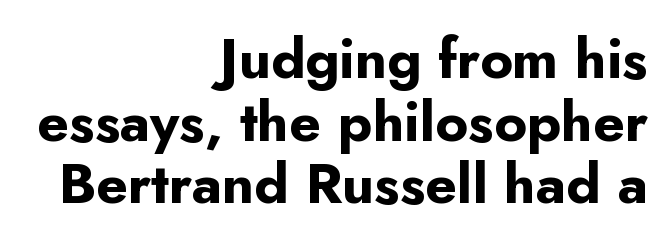
{"serif": "no", "italic": "no", "bold": "yes", "weight": "bold", "width": "normal", "stroke_contrast": "low", "x_height": "small", "monospaced": "no", "underline": "no", "align": "right", "line_spacing": "tight", "line_spacing_ratio": 1.12, "letter_spacing": "normal", "letter_spacing_em": 0.0, "glyph_px": 56}
